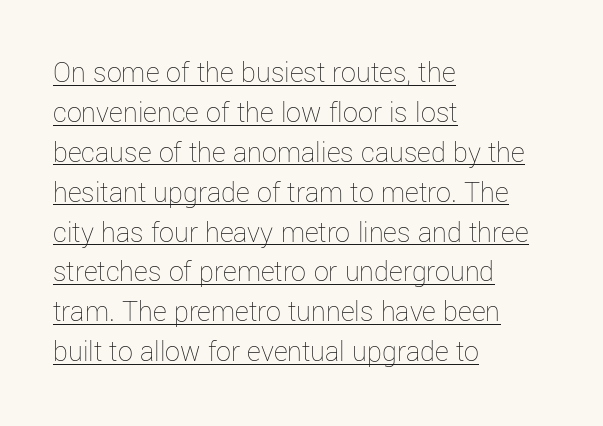
In terms of posture, this sample is upright. Varying glyph widths throughout — classic text-font behaviour. The line-height multiplier appears to be the usual default. Is the type heavy? It reads as light-to-regular instead. Is there an underline? Yes — a line sits under the letters. The paragraph has a hard left edge and a soft right edge.
